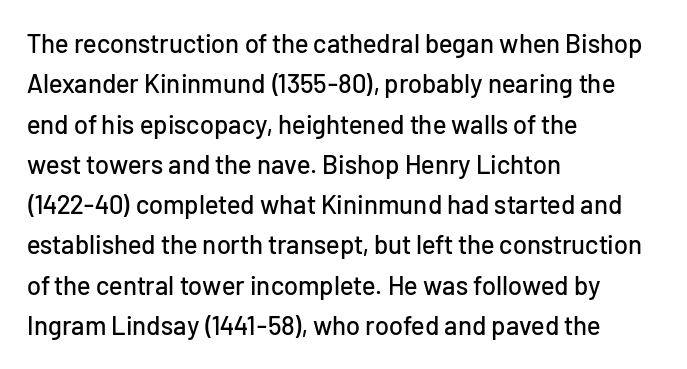
{"italic": "no", "underline": "no", "align": "left", "line_spacing": "normal", "line_spacing_ratio": 1.55, "letter_spacing": "normal", "letter_spacing_em": 0.0, "glyph_px": 26}
